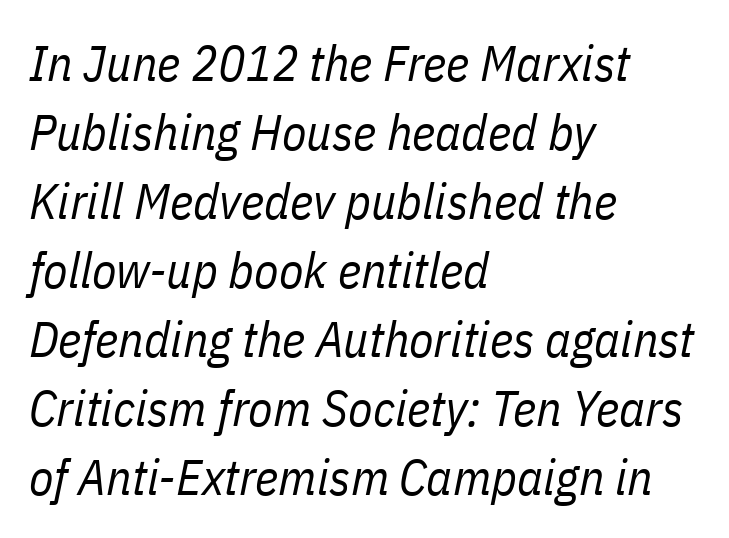
Q: Is the text bold? A: No.
Q: Is the text italic (slanted)? A: Yes, it leans right by about 11 degrees.
Q: Is the text underlined? A: No.
Q: How is the paragraph aligned? A: Left-aligned.
Q: Is the spacing between letters normal or unusually wide? A: Normal.
Q: Is the spacing between lines tight, normal or loose? A: Normal.
Q: Width (condensed, normal, or wide)? A: Condensed.
Q: Stroke contrast? A: Low.
Q: x-height? A: Medium.
Q: Monospaced? A: No.
